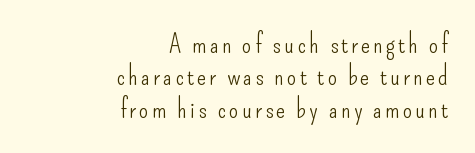
Q: Is the text bold? A: No.
Q: Is the text italic (slanted)? A: No, it is upright.
Q: Is the text underlined? A: No.
Q: How is the paragraph aligned? A: Right-aligned.
